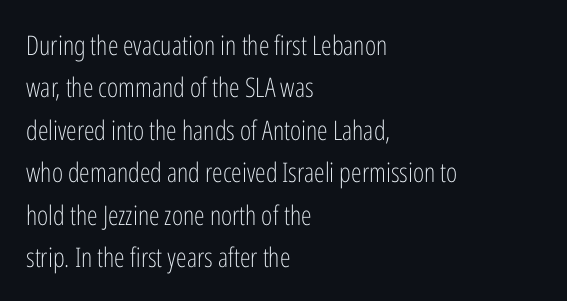
Q: Is the text bold? A: No.
Q: Is the text italic (slanted)? A: No, it is upright.
Q: Is the text underlined? A: No.
Q: How is the paragraph aligned? A: Left-aligned.
Q: Is the spacing between letters normal or unusually wide? A: Normal.
Q: Is the spacing between lines tight, normal or loose? A: Normal.
